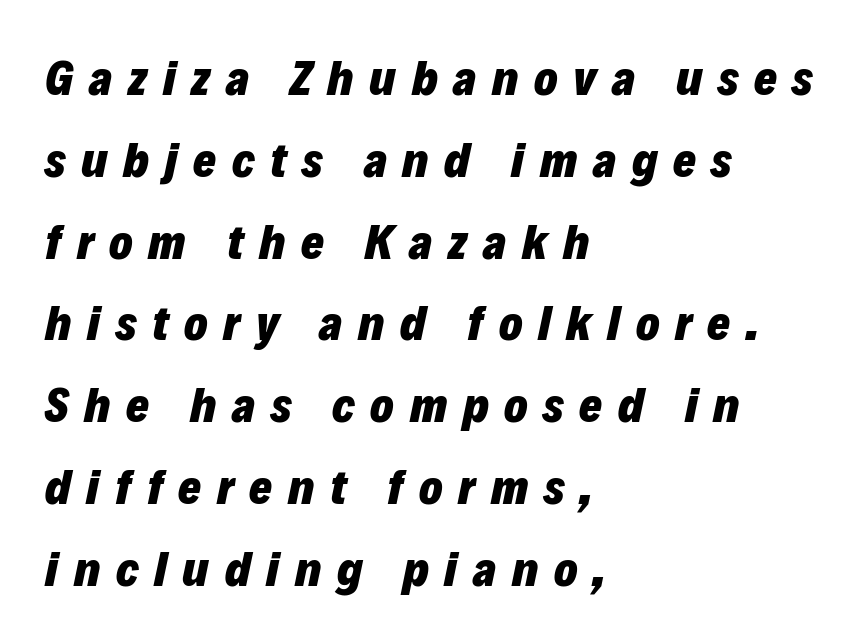
Posture: slanted. Every letter is thick-stroked: bold, no question. Do the characters align in a grid? No, the font is proportional. What's the leading like? Ordinary, nothing unusual. If you drew a ruler down the left edge, every line would touch it. Observe the wide spacing: letters keep a clear distance from each other.
